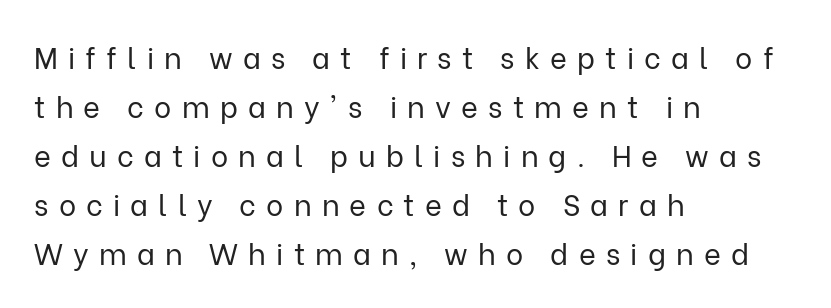
Q: Is the text bold? A: No.
Q: Is the text italic (slanted)? A: No, it is upright.
Q: Is the typeface a serif or a sans-serif typeface? A: Sans-serif.
Q: Is the text underlined? A: No.
Q: How is the paragraph aligned? A: Left-aligned.
Q: Is the spacing between letters normal or unusually wide? A: Unusually wide.
Q: Is the spacing between lines tight, normal or loose? A: Normal.
Q: Width (condensed, normal, or wide)? A: Normal.
Q: Stroke contrast? A: Low.
Q: x-height? A: Medium.
Q: Monospaced? A: No.
